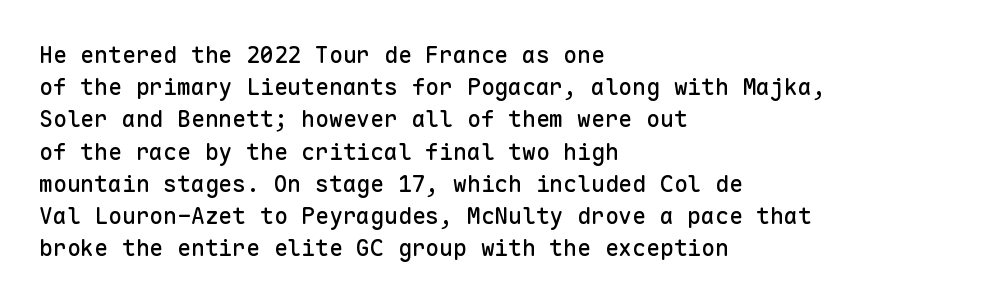
Q: Is the text italic (slanted)? A: No, it is upright.
Q: Is the text underlined? A: No.
Q: How is the paragraph aligned? A: Left-aligned.
Q: Is the spacing between letters normal or unusually wide? A: Normal.
Q: Is the spacing between lines tight, normal or loose? A: Normal.
